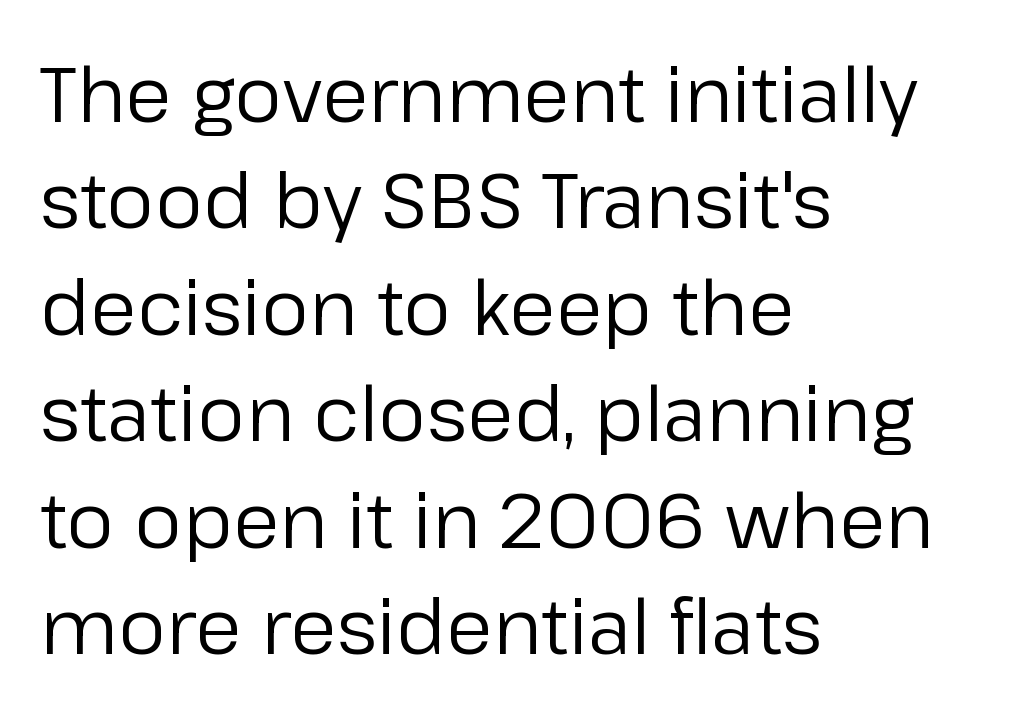
{"serif": "no", "italic": "no", "bold": "no", "weight": "regular", "width": "normal", "stroke_contrast": "low", "x_height": "medium", "monospaced": "no", "underline": "no", "align": "left", "line_spacing": "normal", "line_spacing_ratio": 1.4, "letter_spacing": "normal", "letter_spacing_em": 0.0, "glyph_px": 76}
